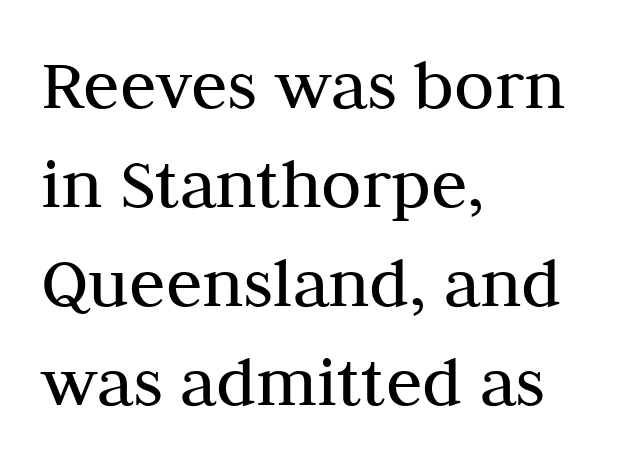
The image shows 74 px regular-weight serif type, upright; set left-aligned, normal line spacing (1.34x), normal letter spacing, not underlined; medium stroke contrast and a medium x-height.
